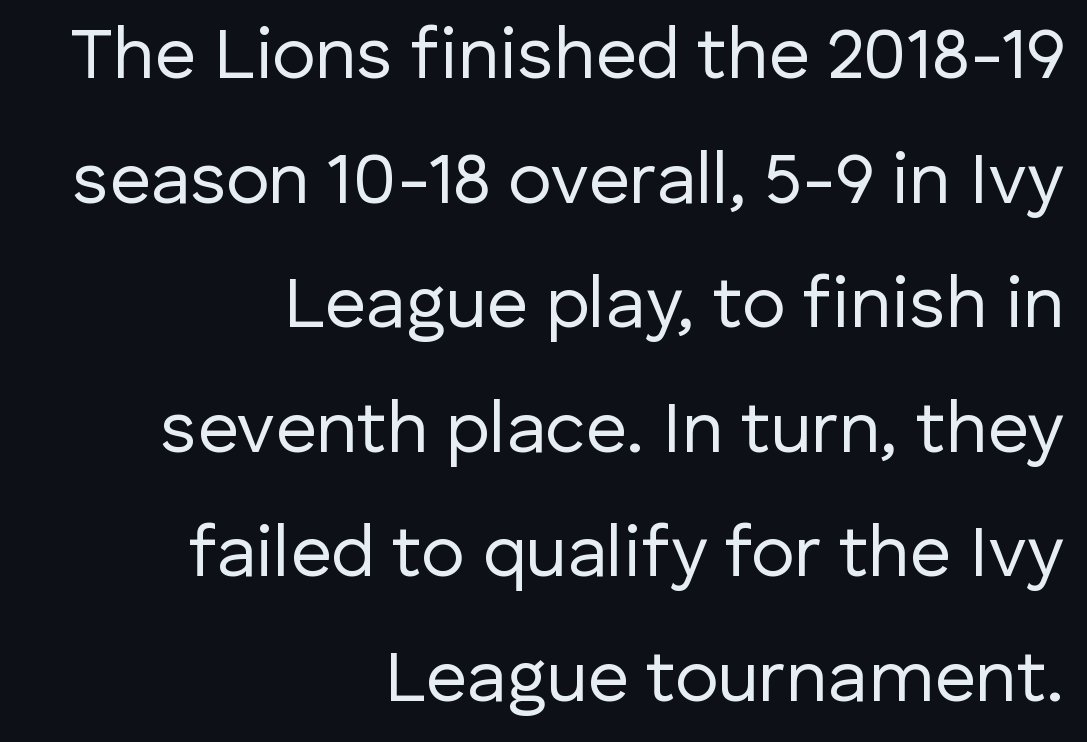
Tracking value appears to be zero — textbook default spacing. The strokes carry an ordinary text weight at most. Words float on clear page, feet unadorned. The face used here is proportionally spaced, like ordinary book or web type.
